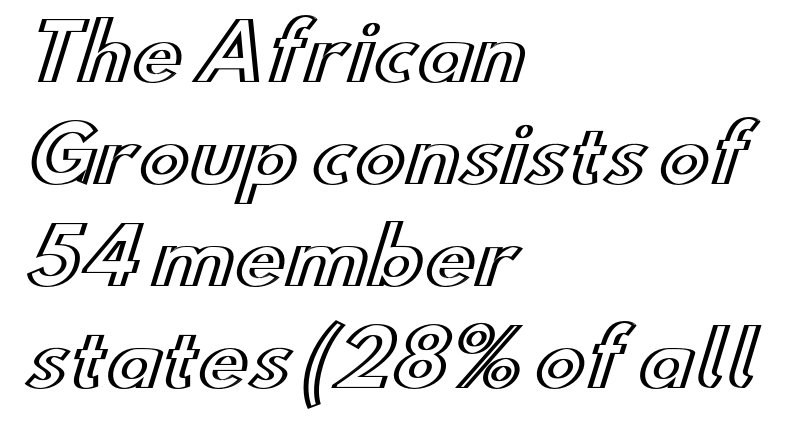
{"width": "wide", "x_height": "small", "monospaced": "no", "underline": "no", "align": "left", "line_spacing": "normal", "line_spacing_ratio": 1.34, "letter_spacing": "normal", "letter_spacing_em": 0.0, "glyph_px": 76}
